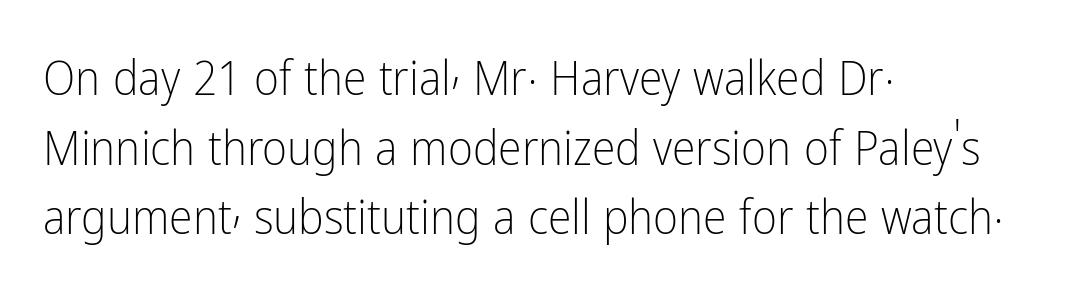
The image shows 48 px light, condensed sans-serif type, upright; set left-aligned, normal line spacing (1.45x), normal letter spacing, not underlined; low stroke contrast and a medium x-height.
